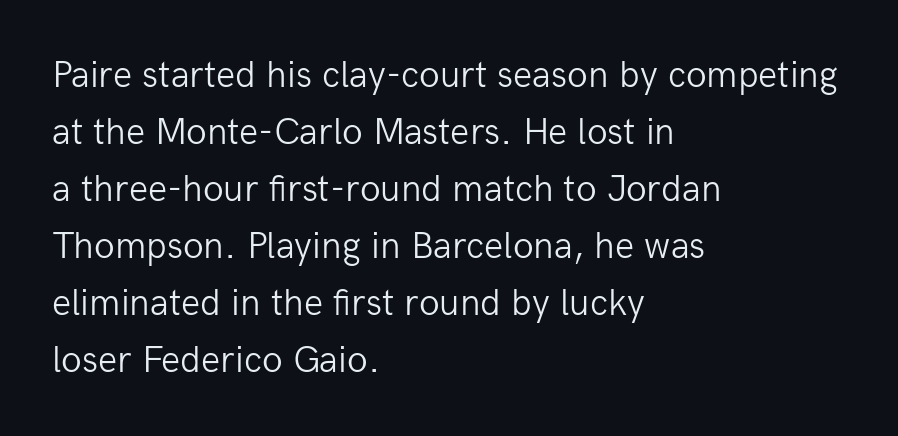
A normal amount of white space separates one row of letters from the next. The lettering holds an erect, upright posture throughout. Any mark beneath the type? The region is blank. Each word holds together tightly as a unit, with standard inter-letter gaps. Think of a printed novel: that variable character pitch is what you see here.
